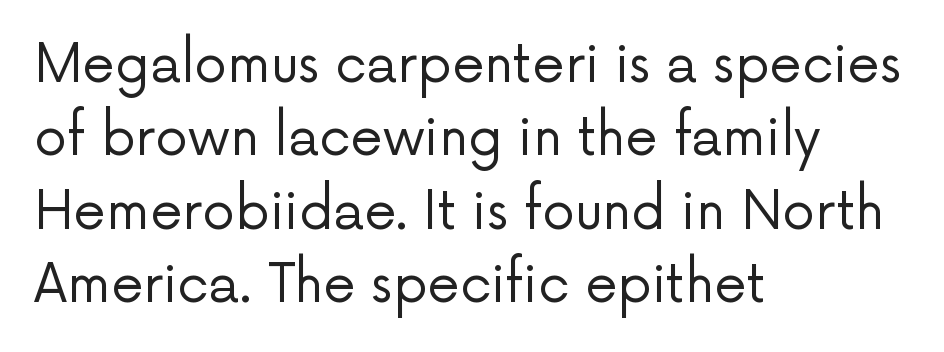
Q: Is the text bold? A: No.
Q: Is the text italic (slanted)? A: No, it is upright.
Q: Is the typeface a serif or a sans-serif typeface? A: Sans-serif.
Q: Is the text underlined? A: No.
Q: How is the paragraph aligned? A: Left-aligned.
Q: Is the spacing between letters normal or unusually wide? A: Normal.
Q: Is the spacing between lines tight, normal or loose? A: Normal.
Q: Width (condensed, normal, or wide)? A: Normal.
Q: Stroke contrast? A: Low.
Q: x-height? A: Medium.
Q: Monospaced? A: No.
